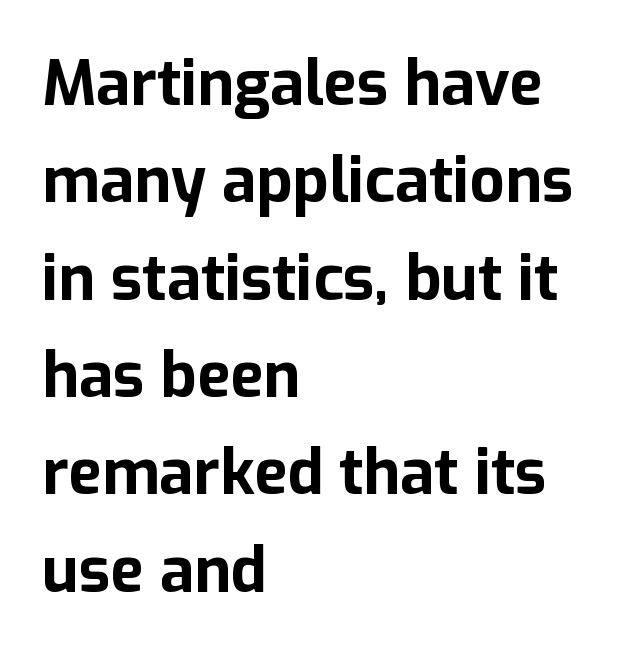
{"serif": "no", "italic": "no", "bold": "yes", "weight": "bold", "width": "normal", "stroke_contrast": "low", "x_height": "medium", "monospaced": "no", "underline": "no", "align": "left", "line_spacing": "normal", "line_spacing_ratio": 1.57, "letter_spacing": "normal", "letter_spacing_em": 0.0, "glyph_px": 62}
